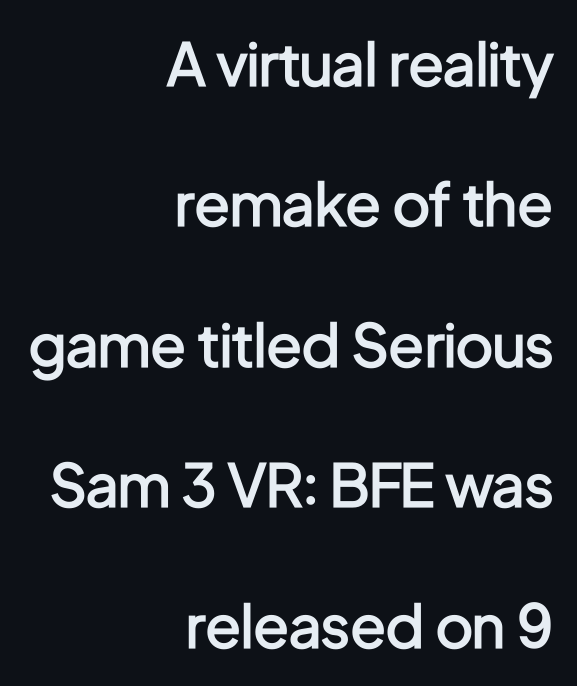
The image shows 59 px semibold, condensed sans-serif type, upright; set right-aligned, loose line spacing (2.38x), normal letter spacing, not underlined; low stroke contrast and a medium x-height.
